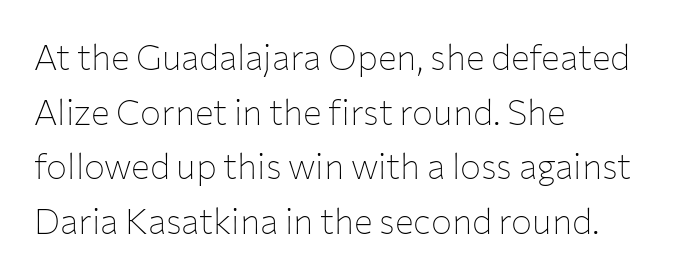
The image shows 35 px thin sans-serif type, upright; set left-aligned, normal line spacing (1.56x), normal letter spacing, not underlined; low stroke contrast and a medium x-height.
